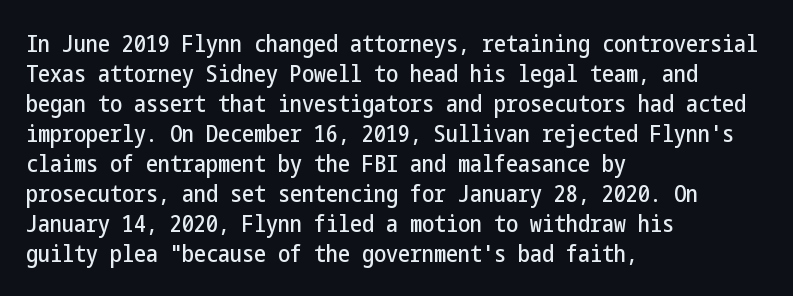
The lines in this sample share a left origin and differ only in where they stop. Tracking here is standard; glyphs follow each other at the usual distance. How would I describe the line gaps? Plain and ordinary. You can tell it's not italic because the verticals are truly vertical.
